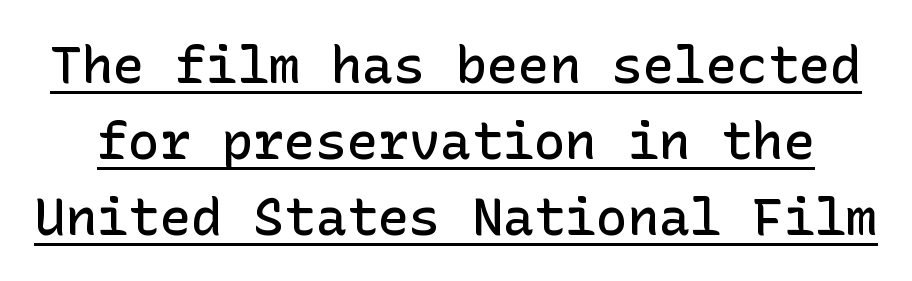
Q: Is the text bold? A: Semi-bold.
Q: Is the text italic (slanted)? A: No, it is upright.
Q: Is the typeface a serif or a sans-serif typeface? A: Sans-serif.
Q: Is the text underlined? A: Yes.
Q: Is the spacing between letters normal or unusually wide? A: Normal.
Q: Is the spacing between lines tight, normal or loose? A: Normal.
Q: Width (condensed, normal, or wide)? A: Normal.
Q: Stroke contrast? A: Low.
Q: x-height? A: Medium.
